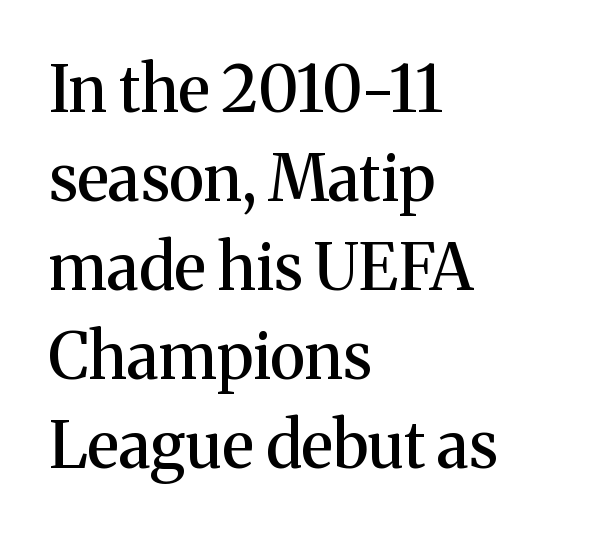
Q: Is the text italic (slanted)? A: No, it is upright.
Q: Is the typeface a serif or a sans-serif typeface? A: Serif.
Q: Is the text underlined? A: No.
Q: How is the paragraph aligned? A: Left-aligned.
Q: Is the spacing between letters normal or unusually wide? A: Normal.
Q: Is the spacing between lines tight, normal or loose? A: Normal.
Q: Width (condensed, normal, or wide)? A: Normal.
Q: Stroke contrast? A: Medium.
Q: x-height? A: Medium.
Q: Monospaced? A: No.
